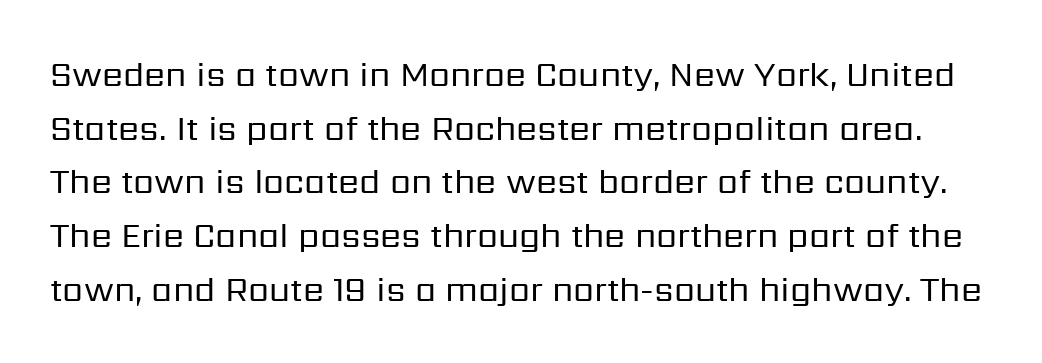
Q: Is the text bold? A: No.
Q: Is the text italic (slanted)? A: No, it is upright.
Q: Is the typeface a serif or a sans-serif typeface? A: Sans-serif.
Q: Is the text underlined? A: No.
Q: Is the spacing between letters normal or unusually wide? A: Normal.
Q: Is the spacing between lines tight, normal or loose? A: Normal.
Q: Width (condensed, normal, or wide)? A: Normal.
Q: Stroke contrast? A: Low.
Q: x-height? A: Medium.
Q: Monospaced? A: No.
